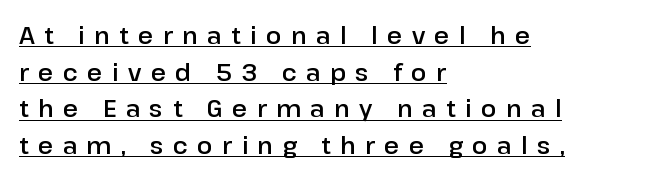
The designer left line spacing at the default. The paragraph has a hard left edge and a soft right edge. Inter-character spacing is expanded well beyond the font's built-in metrics. Like a heading marked for emphasis, these lines bear an underscore.
